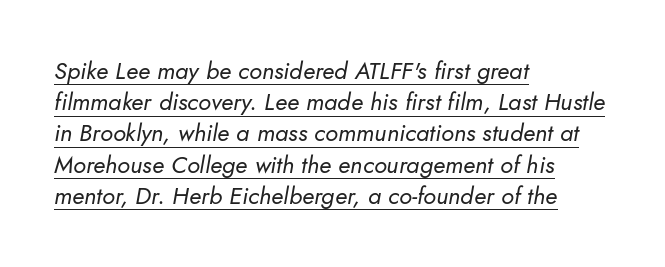
Layout note: lines flush left. The rendering uses a moderate line-height, typical for paragraphs. Underlining? Definitely there. How are the letters spaced? Ordinarily, with no added tracking.
